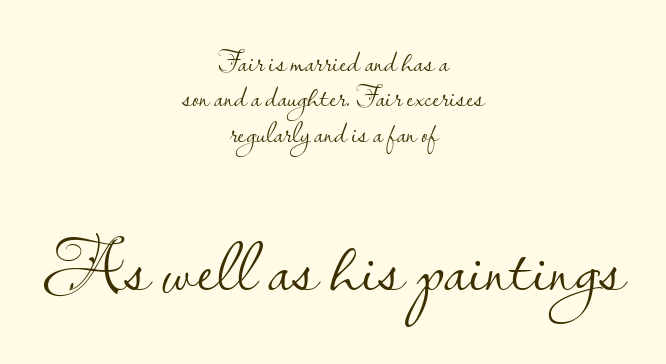
{"serif": "no", "bold": "no", "weight": "light", "width": "normal", "stroke_contrast": "low", "x_height": "small", "monospaced": "no", "underline": "no", "align": "center", "line_spacing": "tight", "line_spacing_ratio": 1.14, "letter_spacing": "normal", "letter_spacing_em": 0.0, "larger_block": "second", "size_ratio": 2.48, "glyph_px": 77}
